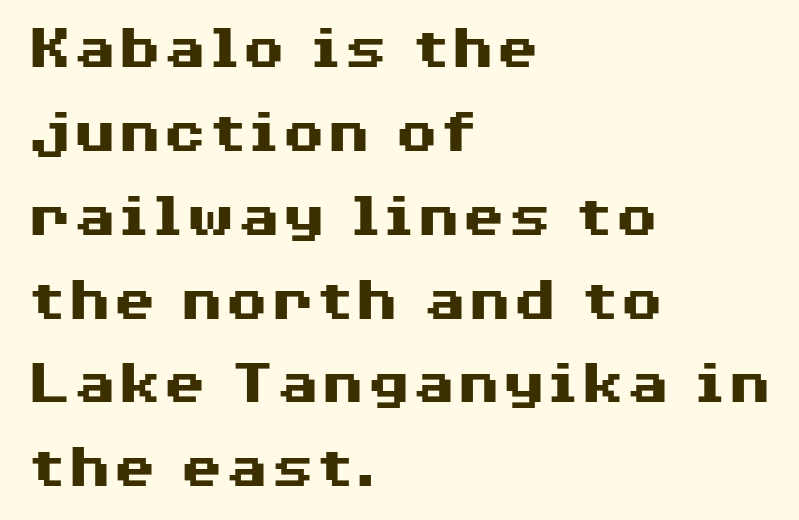
The image shows 65 px heavy, wide sans-serif type, upright; set left-aligned, normal line spacing (1.29x), normal letter spacing, not underlined; medium stroke contrast and a medium x-height.
